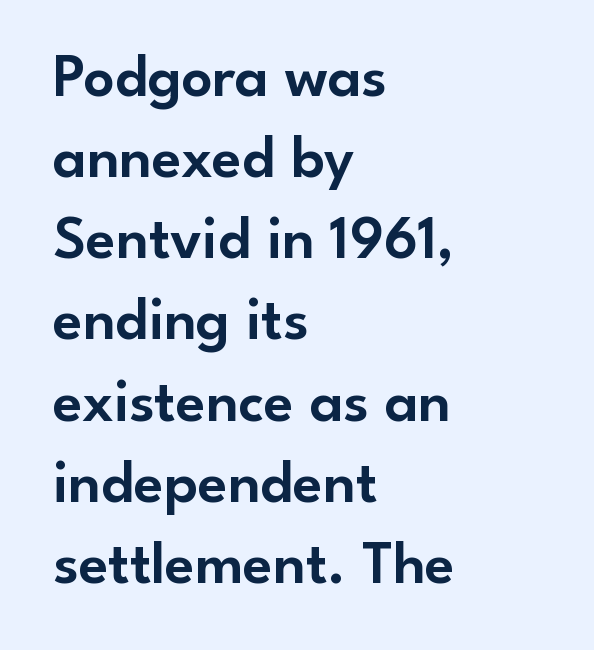
{"serif": "no", "italic": "no", "width": "normal", "stroke_contrast": "low", "x_height": "small", "monospaced": "no", "underline": "no", "align": "left", "line_spacing": "normal", "line_spacing_ratio": 1.33, "letter_spacing": "normal", "letter_spacing_em": 0.0, "glyph_px": 61}
